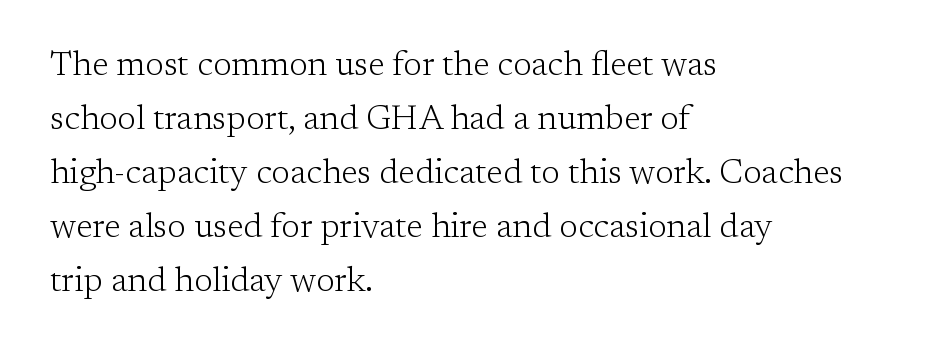
The leading is moderate, giving the passage an even texture. The face looks like a standard text weight, possibly lighter. Horizontal alignment here is leftward, the default for most running prose. The passage shown is not underscored anywhere. The glyphs in this specimen are seriffed. Here the designer chose a conventional face with non-uniform glyph widths.
